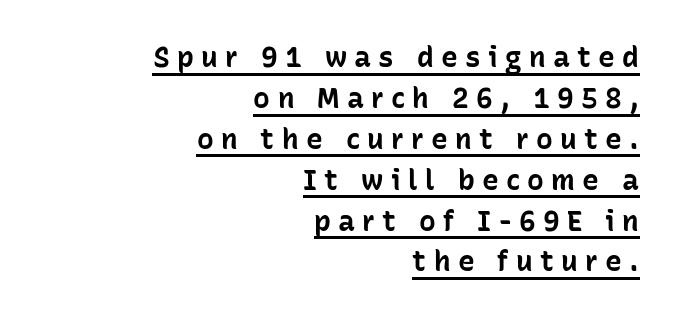
Weight: bold. The rendering anchors every line to the right-hand side. Does extra space separate the letters? Yes, quite a lot of it. The line-height multiplier appears to be the usual default. The letters advance in unequal steps, a hallmark of proportional type.
